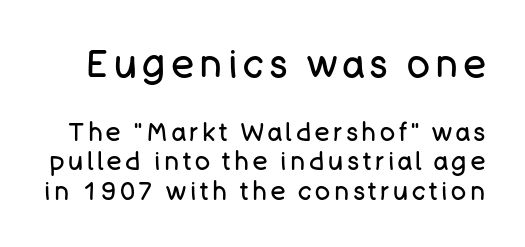
Q: Is the text bold? A: No.
Q: Is the text italic (slanted)? A: No, it is upright.
Q: Is the typeface a serif or a sans-serif typeface? A: Sans-serif.
Q: Is the text underlined? A: No.
Q: Which block of text is set in a larger size, the first (top) or the second (bottom)? A: The first (top) one.
Q: Width (condensed, normal, or wide)? A: Normal.
Q: Stroke contrast? A: Low.
Q: x-height? A: Large.
Q: Monospaced? A: No.
